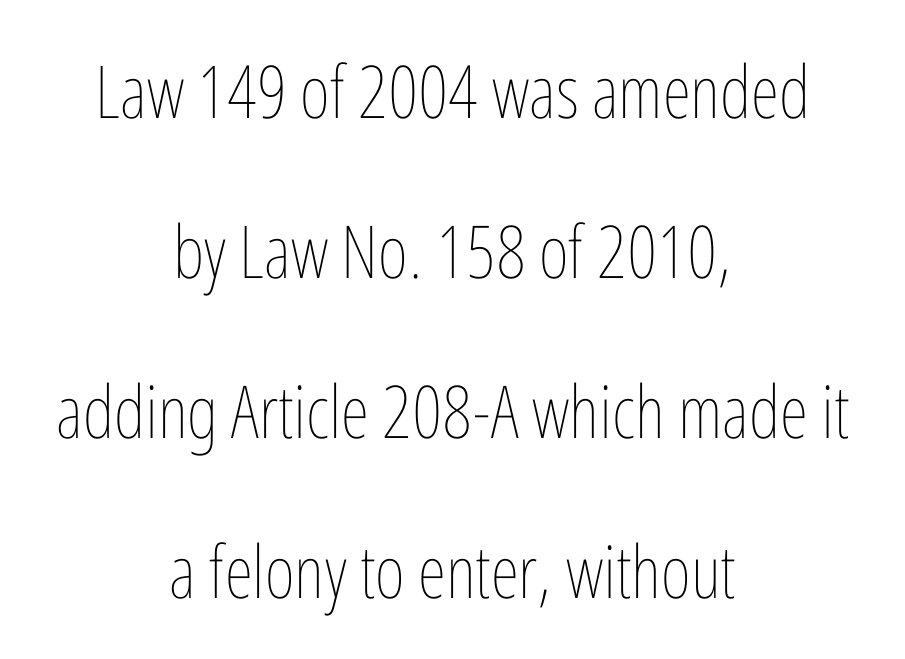
The image shows 73 px thin, condensed type, upright; set centered, loose line spacing (2.19x), normal letter spacing, not underlined; low stroke contrast and a medium x-height.
